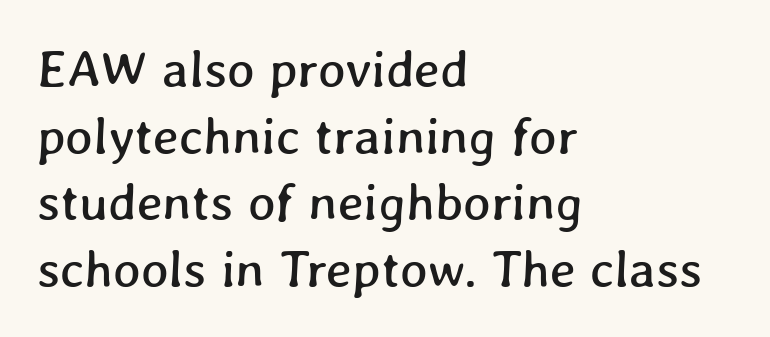
{"width": "normal", "stroke_contrast": "low", "x_height": "medium", "monospaced": "no", "underline": "no", "align": "left", "line_spacing": "normal", "line_spacing_ratio": 1.28, "letter_spacing": "normal", "letter_spacing_em": 0.0, "glyph_px": 52}
